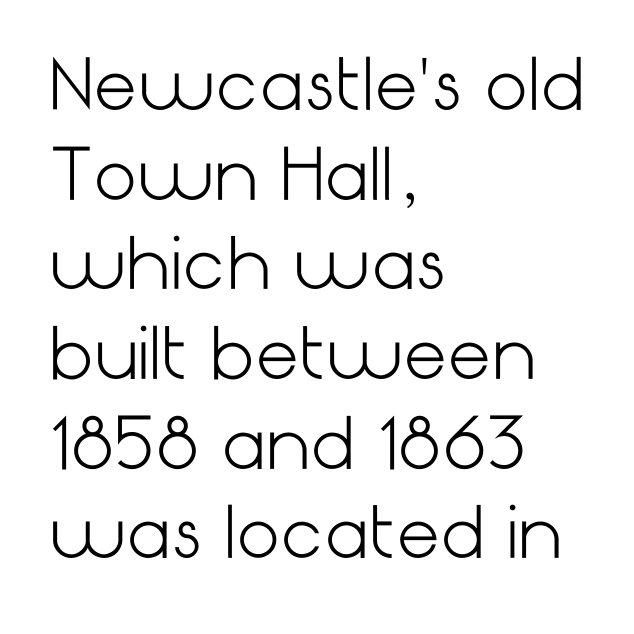
Heaviness? Minimal to ordinary, like unemphasized prose. Rows of type keep a routine distance in the vertical direction. Compared with typical body copy, the letter spacing here is the same. Quick note: underline off. Examine the stroke ends and you'll find no serifs. Italic? Not at all — the glyphs are vertical.
